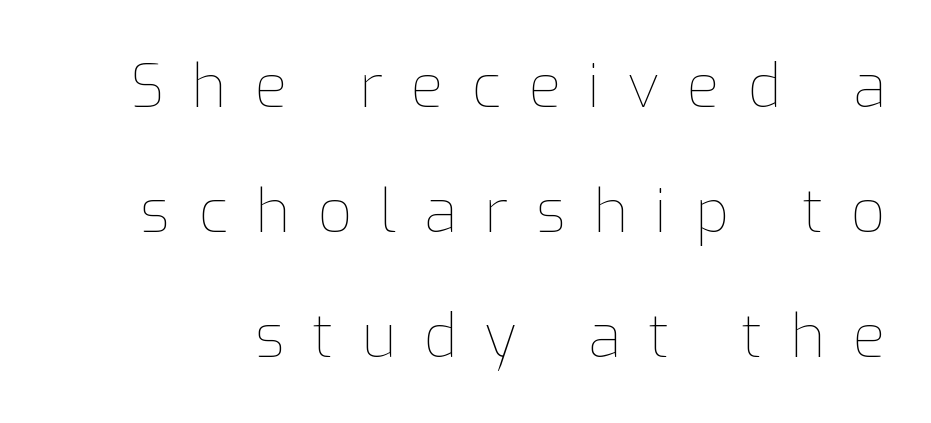
Q: Is the text bold? A: No.
Q: Is the text italic (slanted)? A: No, it is upright.
Q: Is the text underlined? A: No.
Q: Is the spacing between letters normal or unusually wide? A: Unusually wide.
Q: Is the spacing between lines tight, normal or loose? A: Loose.
Q: Width (condensed, normal, or wide)? A: Normal.
Q: Stroke contrast? A: Low.
Q: x-height? A: Medium.
Q: Monospaced? A: No.
